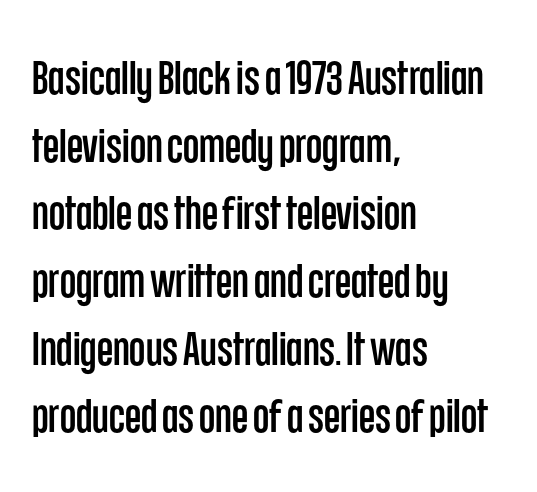
{"serif": "no", "italic": "no", "width": "condensed", "stroke_contrast": "low", "x_height": "large", "monospaced": "no", "underline": "no", "align": "left", "line_spacing": "normal", "line_spacing_ratio": 1.44, "letter_spacing": "normal", "letter_spacing_em": 0.0, "glyph_px": 47}
